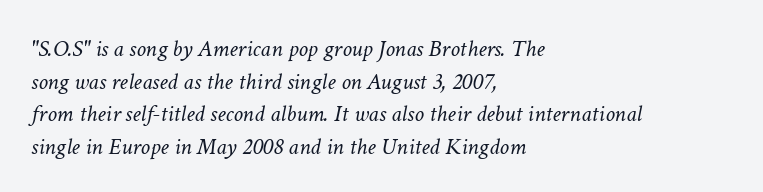
The image shows 24 px text type, italic (leaning right); set left-aligned, normal line spacing (1.36x), normal letter spacing, not underlined.
